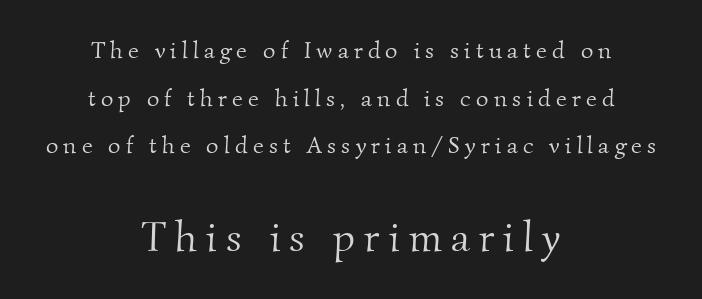
The image shows 42 px light serif type; set centered, loose line spacing (1.98x), unusually wide letter spacing (+0.22 em), not underlined; the second (bottom) block is 1.75x larger; medium stroke contrast and a small x-height.
